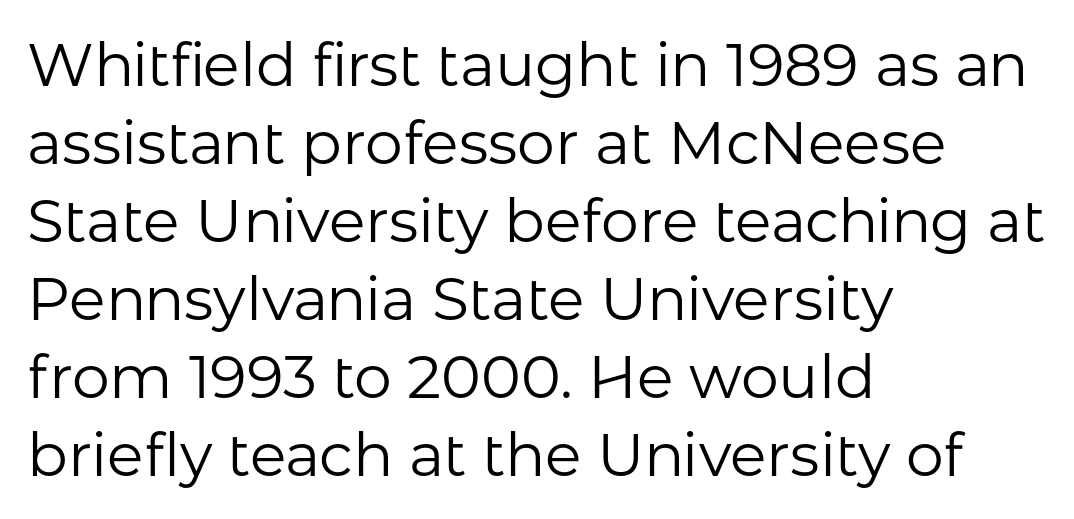
{"serif": "no", "italic": "no", "bold": "no", "weight": "regular", "width": "normal", "stroke_contrast": "low", "x_height": "medium", "monospaced": "no", "underline": "no", "align": "left", "line_spacing": "normal", "line_spacing_ratio": 1.3, "letter_spacing": "normal", "letter_spacing_em": 0.0, "glyph_px": 60}
